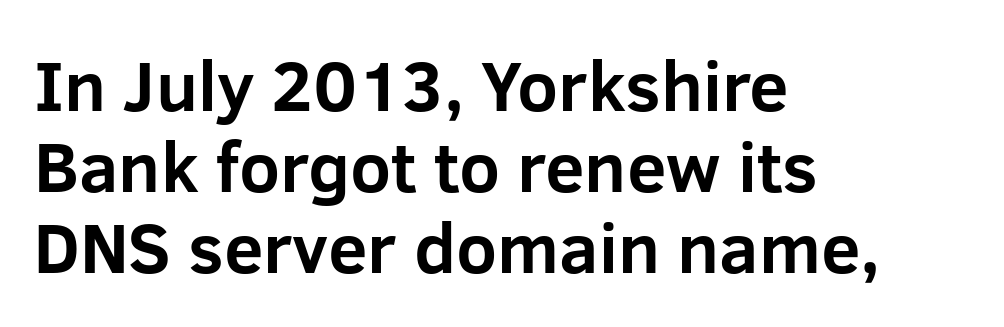
Q: Is the text bold? A: Yes.
Q: Is the text italic (slanted)? A: No, it is upright.
Q: Is the typeface a serif or a sans-serif typeface? A: Sans-serif.
Q: Is the text underlined? A: No.
Q: How is the paragraph aligned? A: Left-aligned.
Q: Is the spacing between letters normal or unusually wide? A: Normal.
Q: Is the spacing between lines tight, normal or loose? A: Tight.
Q: Width (condensed, normal, or wide)? A: Normal.
Q: Stroke contrast? A: Low.
Q: x-height? A: Medium.
Q: Monospaced? A: No.
